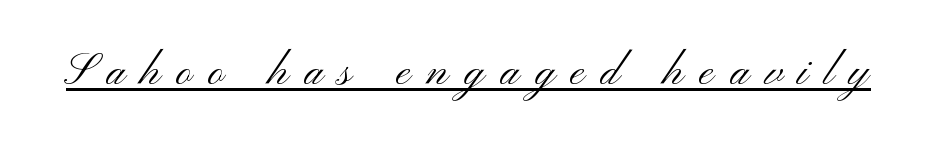
{"serif": "no", "bold": "no", "weight": "light", "width": "wide", "stroke_contrast": "medium", "x_height": "small", "monospaced": "no", "underline": "yes", "letter_spacing": "wide", "letter_spacing_em": 0.29, "glyph_px": 55}
